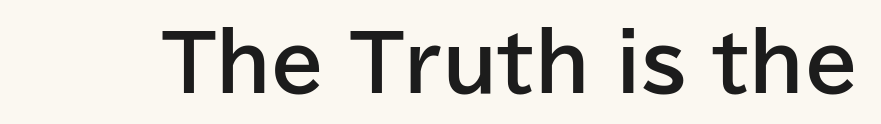
{"serif": "no", "italic": "no", "bold": "yes", "weight": "bold", "width": "normal", "stroke_contrast": "low", "x_height": "medium", "monospaced": "no", "underline": "no", "letter_spacing": "normal", "letter_spacing_em": 0.0, "glyph_px": 77}
